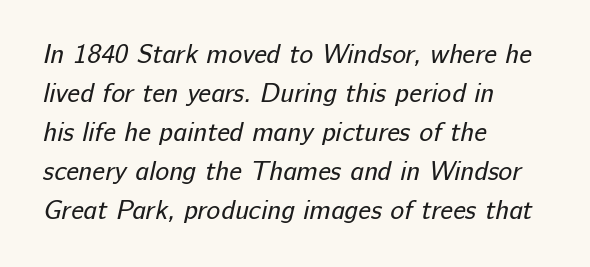
No word sits above an underline. Rows of type keep a routine distance in the vertical direction. The weight tops out at a normal text grade. The line texture is even and compact thanks to regular tracking.
